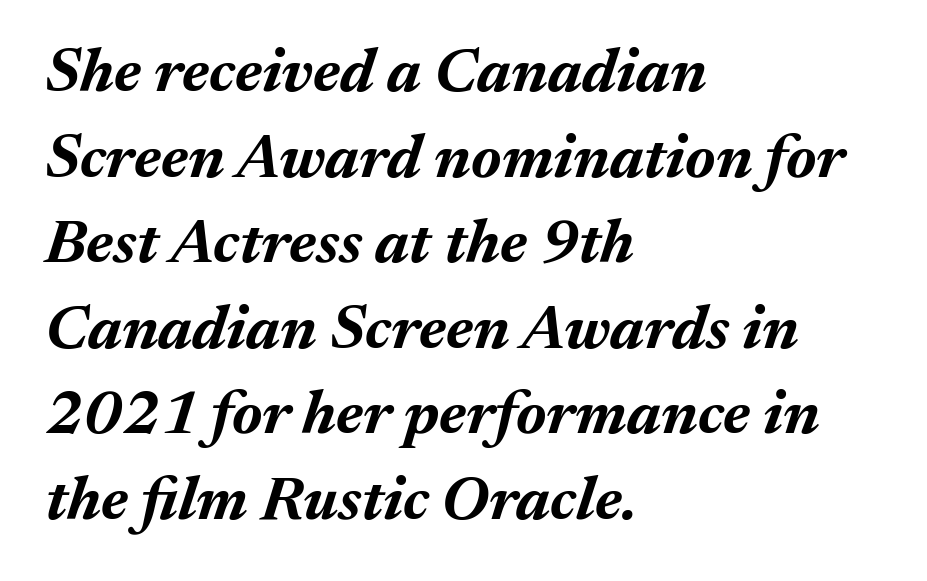
{"italic": "yes", "lean": "right", "slant_degrees": 17, "bold": "yes", "weight": "bold", "width": "normal", "stroke_contrast": "medium", "x_height": "medium", "monospaced": "no", "underline": "no", "align": "left", "line_spacing": "normal", "line_spacing_ratio": 1.38, "letter_spacing": "normal", "letter_spacing_em": 0.0, "glyph_px": 62}
